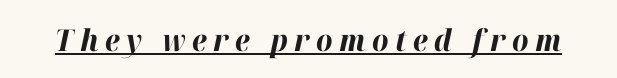
Emphasis-style slanted type is in use. Bold? Absolutely — the strokes are thick and heavy. Substantial extra tracking has been applied to these lines. Spacing verdict: proportional, widths tailored to each character.
